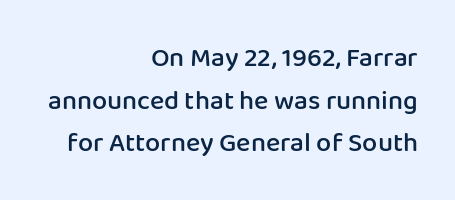
Caption: standard tracking, unaltered. The rendering uses a moderate line-height, typical for paragraphs. Italic: no, the glyphs are upright roman. This rendering uses right alignment, leaving the left contour irregular. This rendering features lettering with no underline.
